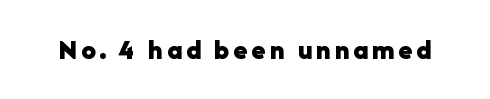
The image shows 29 px bold sans-serif type, upright; set not underlined; low stroke contrast and a medium x-height.
